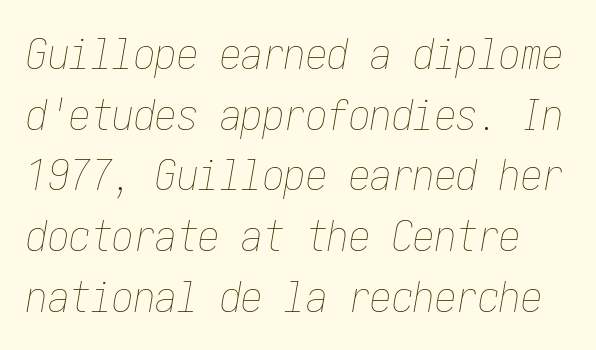
The image shows 43 px thin, condensed type, italic (leaning right); set normal line spacing (1.41x), normal letter spacing, not underlined; low stroke contrast and a medium x-height.
